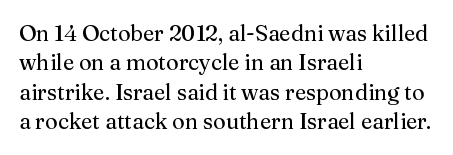
Q: Is the text bold? A: No.
Q: Is the text italic (slanted)? A: No, it is upright.
Q: Is the text underlined? A: No.
Q: How is the paragraph aligned? A: Left-aligned.
Q: Is the spacing between letters normal or unusually wide? A: Normal.
Q: Is the spacing between lines tight, normal or loose? A: Normal.
